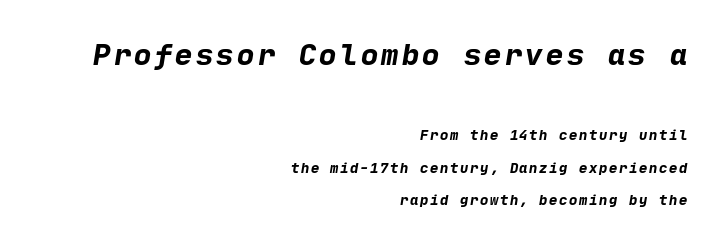
Two sizes are in play, and the larger belongs to the first block. Leftover space on each line is placed entirely before the opening word. The strokes are fattened all the way to bold. Honestly, the rows look like they've been pulled way apart.
